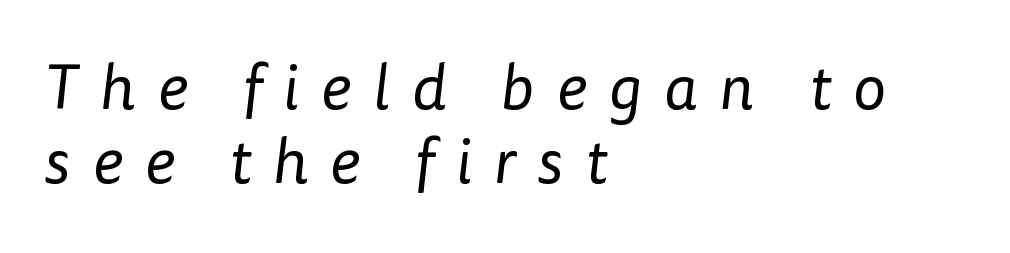
Each line starts at the same left margin while the right side varies. In terms of letterform style, serifs are entirely absent. The type is letterspaced generously, with wide tracking. No extra ink here — the face is not bold. The face used here is proportionally spaced, like ordinary book or web type.
